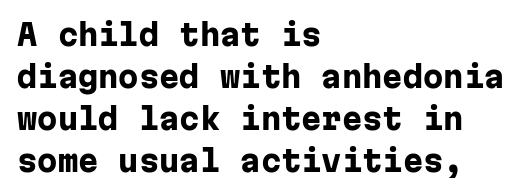
{"serif": "no", "italic": "no", "bold": "yes", "weight": "heavy", "width": "normal", "stroke_contrast": "low", "x_height": "medium", "monospaced": "yes", "underline": "no", "align": "left", "line_spacing": "normal", "line_spacing_ratio": 1.45, "letter_spacing": "normal", "letter_spacing_em": 0.0, "glyph_px": 29}
